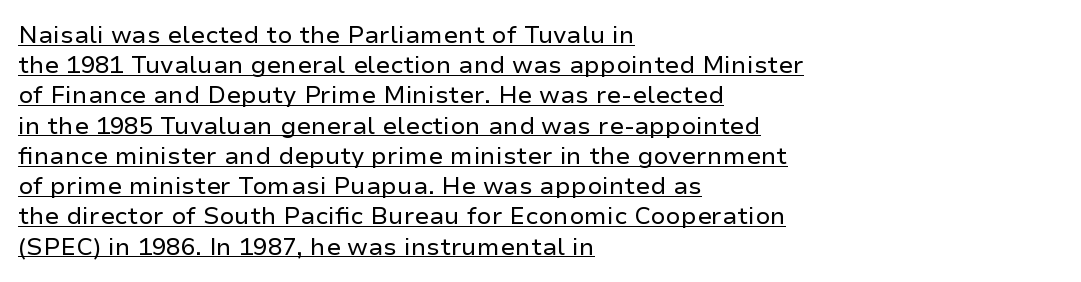
Q: Is the text bold? A: No.
Q: Is the text italic (slanted)? A: No, it is upright.
Q: Is the text underlined? A: Yes.
Q: How is the paragraph aligned? A: Left-aligned.
Q: Is the spacing between letters normal or unusually wide? A: Normal.
Q: Is the spacing between lines tight, normal or loose? A: Normal.
